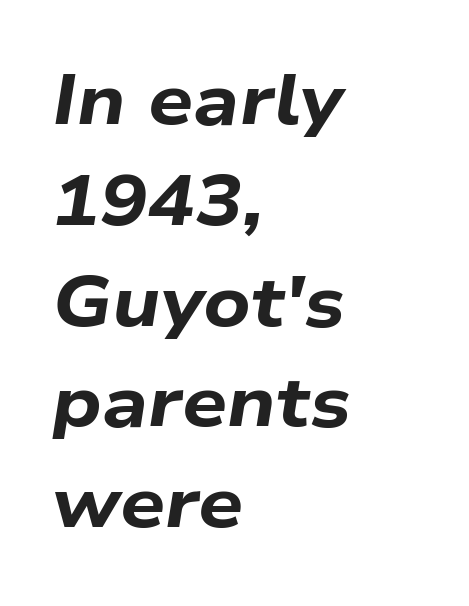
{"italic": "yes", "lean": "right", "slant_degrees": 9, "bold": "yes", "weight": "bold", "width": "wide", "stroke_contrast": "low", "x_height": "medium", "monospaced": "no", "underline": "no", "align": "left", "line_spacing": "normal", "line_spacing_ratio": 1.42, "letter_spacing": "normal", "letter_spacing_em": 0.0, "glyph_px": 71}
